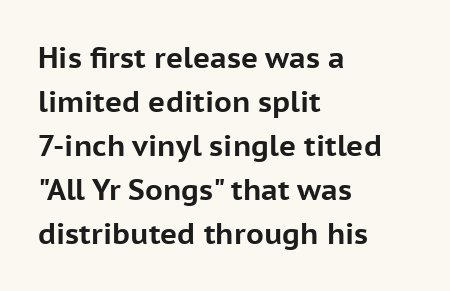
Reading down the column, the eye jumps a familiar distance to each next line. Each letter keeps its own natural width here, so spacing adapts to shape. Leftover space on each line is placed entirely after the last word. You could call the tracking neutral — neither tight nor loose. Check where the strokes stop: nothing finishes them off — pure sans.
